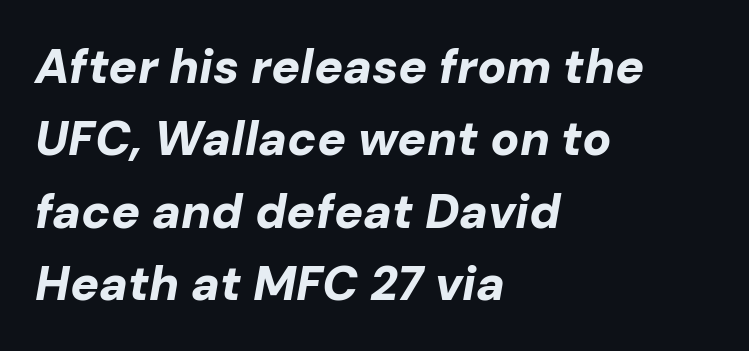
{"italic": "yes", "lean": "right", "slant_degrees": 10, "bold": "yes", "weight": "bold", "width": "normal", "stroke_contrast": "low", "x_height": "medium", "monospaced": "no", "underline": "no", "align": "left", "line_spacing": "normal", "line_spacing_ratio": 1.51, "letter_spacing": "normal", "letter_spacing_em": 0.0, "glyph_px": 48}
